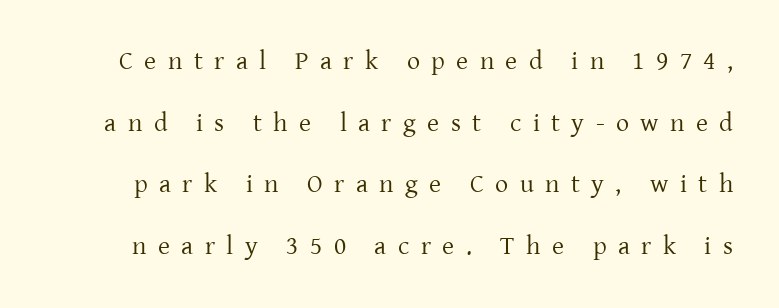
The image shows 26 px text type, upright; set loose line spacing (2.37x), unusually wide letter spacing (+0.44 em), not underlined.
